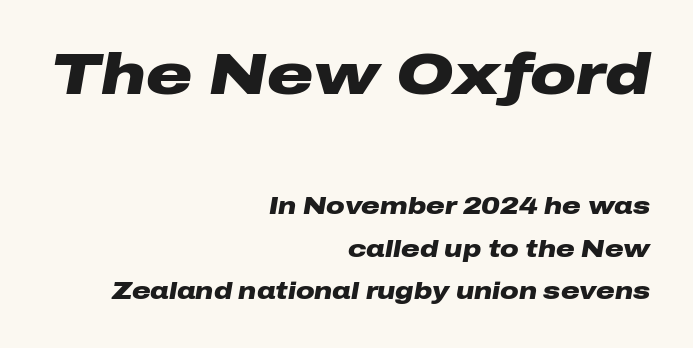
The rendering shrinks the type as you move from the upper chunk to the lower. Italic? Definitely — the glyphs are oblique. Weight check: bold — yes, fully. Character widths vary here, with narrow letters taking less room than wide ones. Check under the words: just untouched page.
